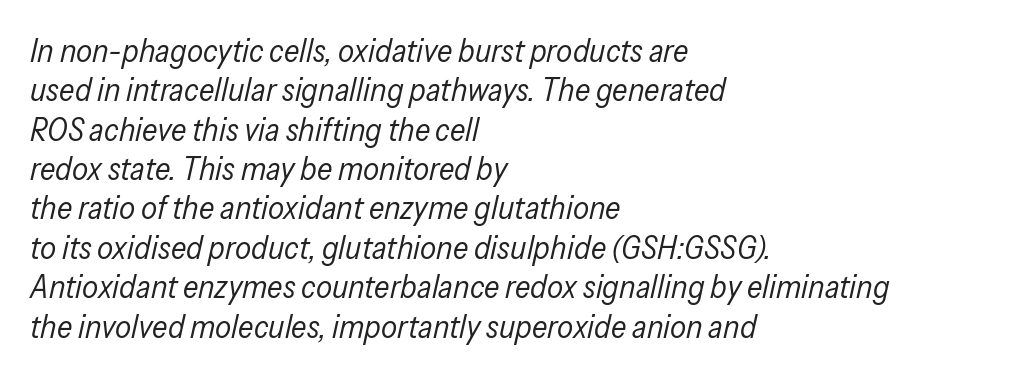
{"italic": "yes", "lean": "right", "slant_degrees": 13, "bold": "no", "weight": "regular", "width": "condensed", "stroke_contrast": "low", "x_height": "medium", "monospaced": "no", "underline": "no", "align": "left", "line_spacing_ratio": 1.23, "letter_spacing": "normal", "letter_spacing_em": 0.0, "glyph_px": 32}
